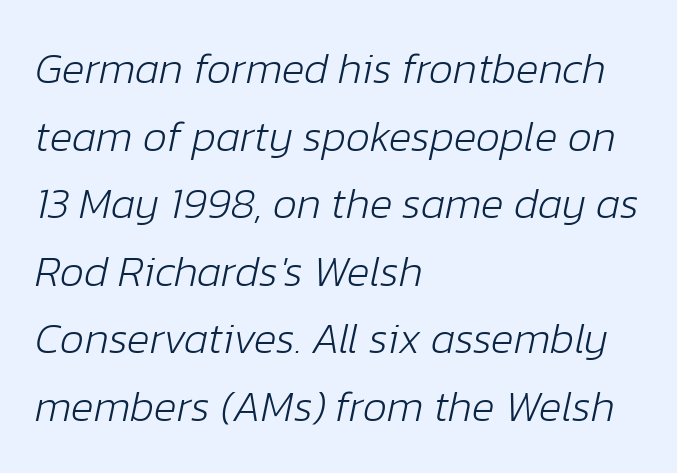
{"italic": "yes", "lean": "right", "slant_degrees": 12, "bold": "no", "weight": "light", "width": "normal", "stroke_contrast": "low", "x_height": "medium", "monospaced": "no", "underline": "no", "align": "left", "line_spacing": "normal", "line_spacing_ratio": 1.57, "letter_spacing": "normal", "letter_spacing_em": 0.0, "glyph_px": 43}
